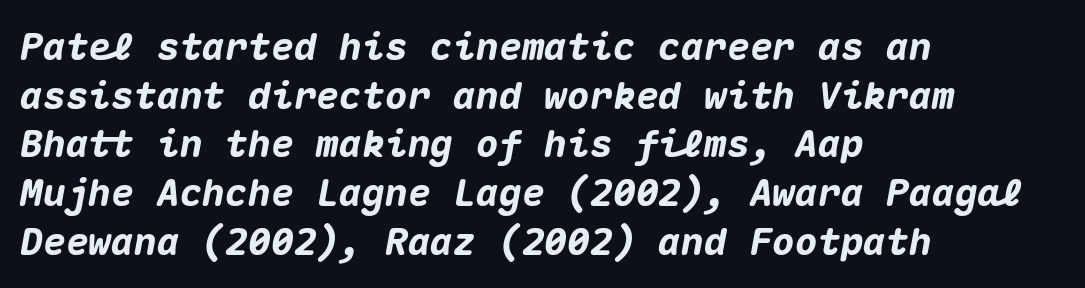
The image shows 38 px heavy type, italic (leaning right), monospaced; set left-aligned, normal line spacing (1.28x), normal letter spacing, not underlined; medium stroke contrast and a medium x-height.
